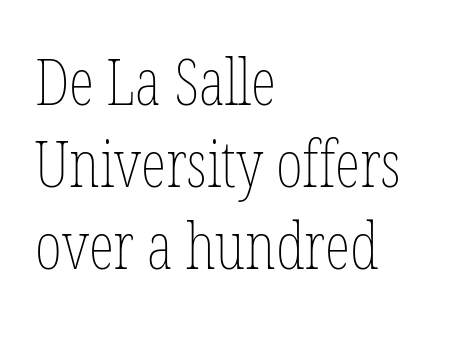
The image shows 65 px thin, condensed type, upright; set left-aligned, normal line spacing (1.26x), normal letter spacing, not underlined; low stroke contrast and a medium x-height.
